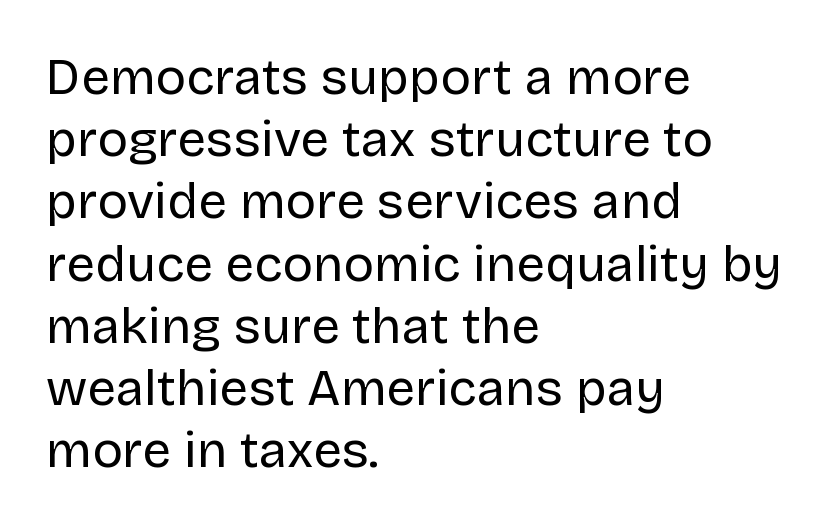
Type without underlining. Rendered with straight, roman letterforms. Alignment: flush left. Caption: standard tracking, unaltered. The letters advance in unequal steps, a hallmark of proportional type.
